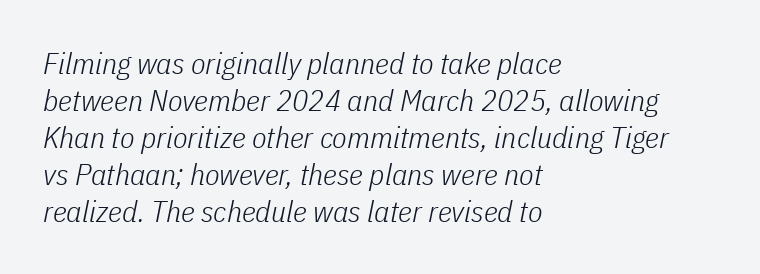
{"italic": "yes", "lean": "right", "slant_degrees": 11, "bold": "no", "weight": "light", "width": "condensed", "stroke_contrast": "low", "x_height": "medium", "monospaced": "no", "underline": "no", "align": "left", "line_spacing_ratio": 1.23, "letter_spacing": "normal", "letter_spacing_em": 0.0, "glyph_px": 30}
